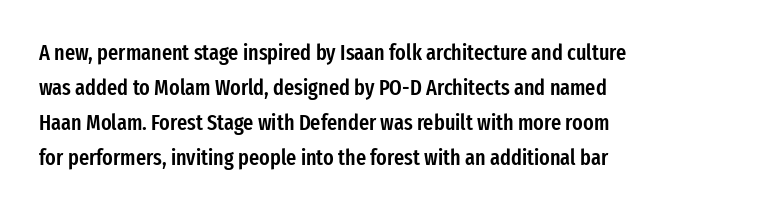
Q: Is the text bold? A: Semi-bold.
Q: Is the text italic (slanted)? A: No, it is upright.
Q: Is the text underlined? A: No.
Q: How is the paragraph aligned? A: Left-aligned.
Q: Is the spacing between letters normal or unusually wide? A: Normal.
Q: Is the spacing between lines tight, normal or loose? A: Normal.
